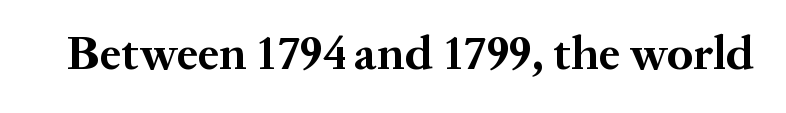
{"serif": "yes", "italic": "no", "bold": "yes", "weight": "bold", "width": "normal", "stroke_contrast": "medium", "x_height": "medium", "monospaced": "no", "underline": "no", "letter_spacing": "normal", "letter_spacing_em": 0.0, "glyph_px": 48}
